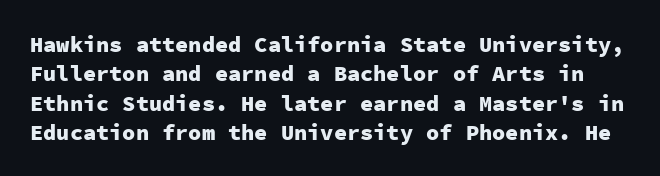
{"italic": "no", "bold": "yes", "underline": "no", "line_spacing": "normal", "line_spacing_ratio": 1.33, "letter_spacing": "normal", "letter_spacing_em": 0.0, "glyph_px": 22}
